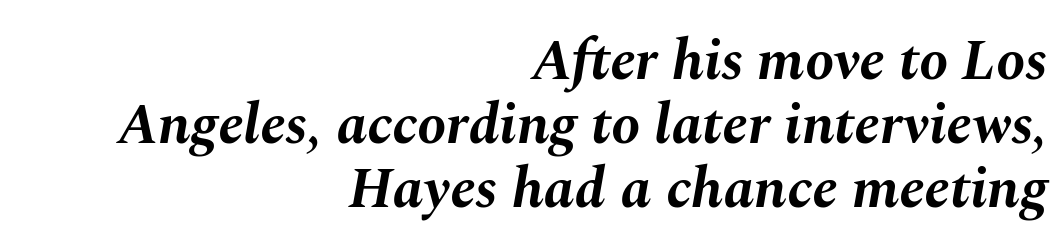
Alignment: flush right. This is heavy type, rendered in bold. The letters are slanted; this is an italic face. What stands out about the letter spacing? Nothing — it is the standard amount. Quick note: underline off. A typesetter would call this leading minimal, almost set solid.
